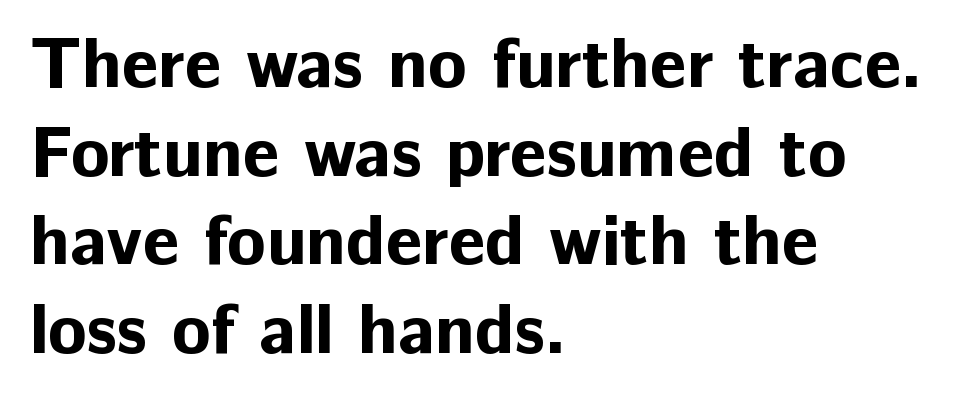
The image shows 71 px bold sans-serif type, upright; set left-aligned, normal line spacing (1.25x), normal letter spacing, not underlined; low stroke contrast and a medium x-height.
